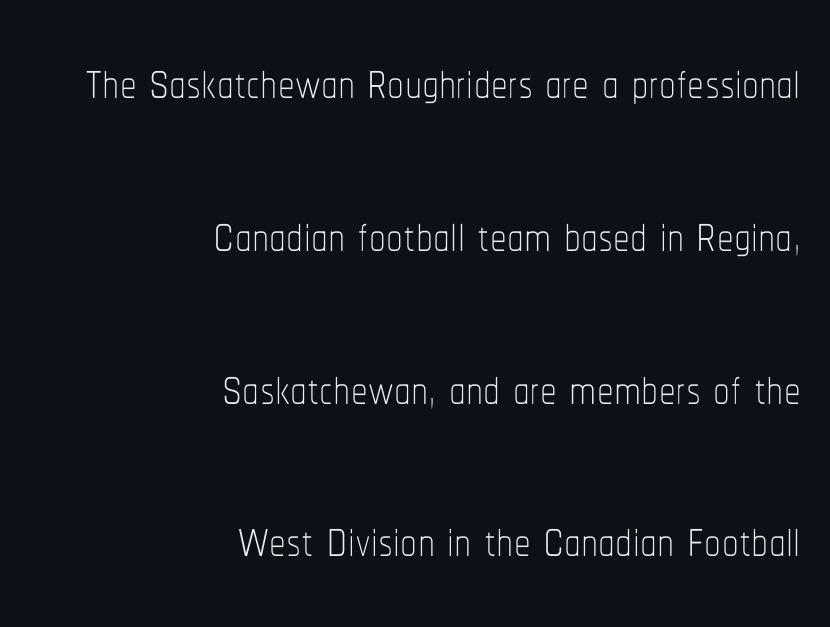
The face used here is rendered with its standard letterfit. The passage is arranged like a letterhead date or caption credit — flush right. Descender tails drop into unmarked territory. These lines are rendered in a variable-pitch font.
